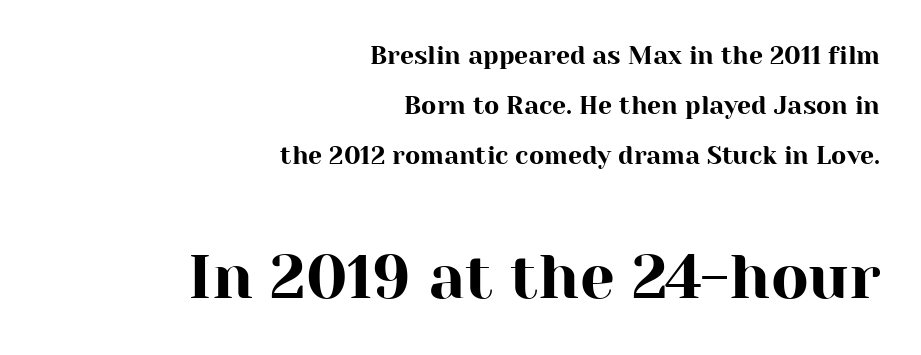
{"serif": "yes", "italic": "no", "width": "normal", "stroke_contrast": "high", "x_height": "medium", "monospaced": "no", "underline": "no", "align": "right", "line_spacing": "loose", "line_spacing_ratio": 2.01, "letter_spacing": "normal", "letter_spacing_em": 0.0, "larger_block": "second", "size_ratio": 2.48, "glyph_px": 62}
